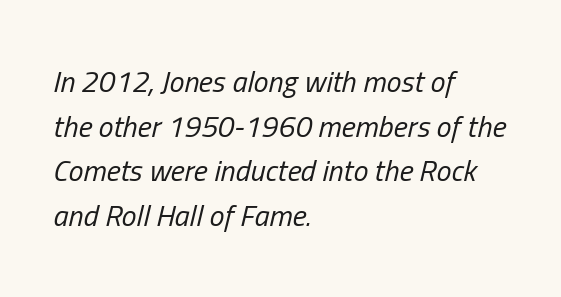
This sample keeps an unexceptional amount of space between lines. The tracking reads as untouched default to a designer's eye. The typesetter chose a ragged-right arrangement here. Notice how the stems are inclined rather than vertical — that's the hallmark of italics. Think of a printed novel: that variable character pitch is what you see here. Quick note: underline off.
